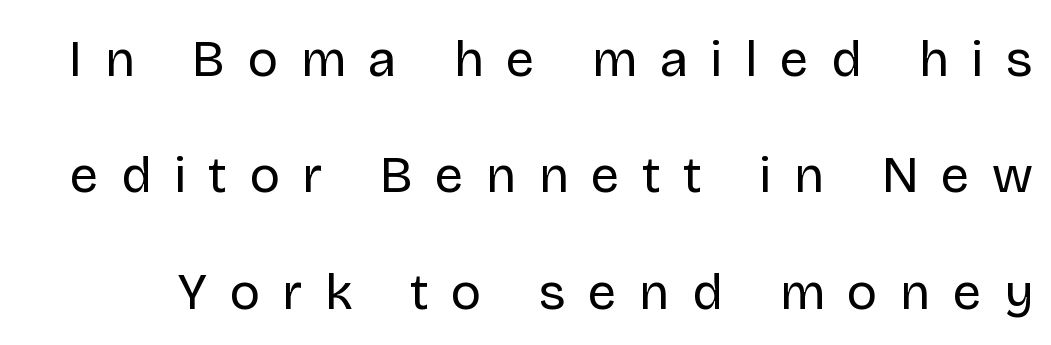
Q: Is the text bold? A: No.
Q: Is the text italic (slanted)? A: No, it is upright.
Q: Is the typeface a serif or a sans-serif typeface? A: Sans-serif.
Q: Is the text underlined? A: No.
Q: Is the spacing between letters normal or unusually wide? A: Unusually wide.
Q: Is the spacing between lines tight, normal or loose? A: Loose.
Q: Width (condensed, normal, or wide)? A: Normal.
Q: Stroke contrast? A: Low.
Q: x-height? A: Large.
Q: Monospaced? A: No.
